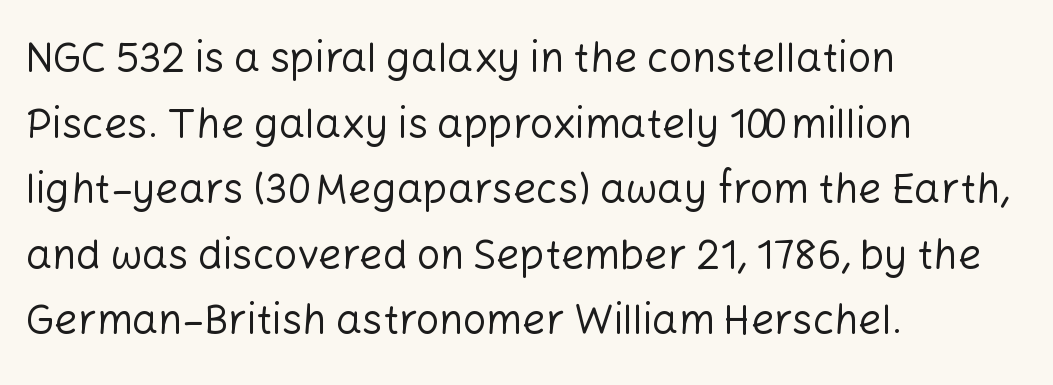
The image shows 41 px regular-weight sans-serif type, upright; set left-aligned, normal line spacing (1.6x), normal letter spacing, not underlined; low stroke contrast and a medium x-height.
